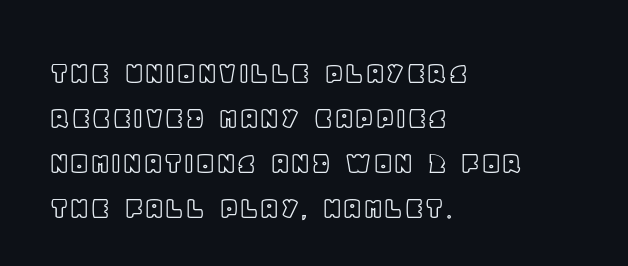
Q: Is the text italic (slanted)? A: No, it is upright.
Q: Is the text underlined? A: No.
Q: How is the paragraph aligned? A: Left-aligned.
Q: Is the spacing between letters normal or unusually wide? A: Normal.
Q: Is the spacing between lines tight, normal or loose? A: Normal.
Q: Width (condensed, normal, or wide)? A: Normal.
Q: x-height? A: Large.
Q: Monospaced? A: No.
